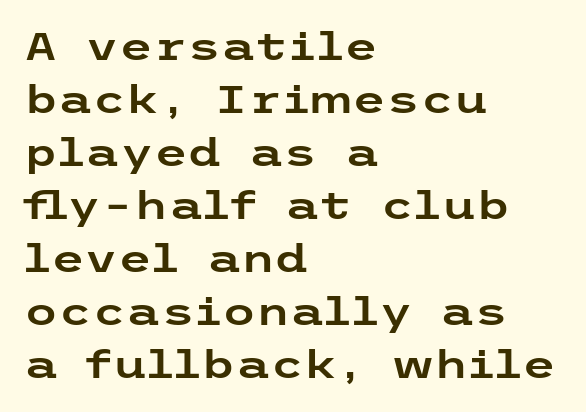
Ascenders rise straight up at ninety degrees. The designer left line spacing at the default. You can tell from the bare stems that sans-serif type was used. The area under the type is left untouched. The text block is weighted toward the left margin, trailing off unevenly rightward. You could call the tracking neutral — neither tight nor loose.
